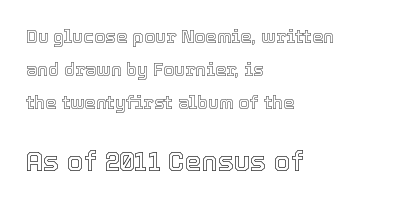
{"italic": "no", "underline": "no", "align": "left", "line_spacing_ratio": 1.82, "letter_spacing": "normal", "letter_spacing_em": 0.0, "larger_block": "second", "size_ratio": 1.5, "glyph_px": 27}
